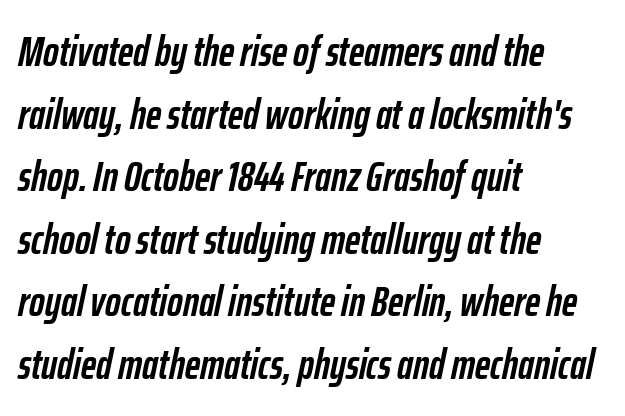
{"italic": "yes", "lean": "right", "slant_degrees": 12, "bold": "yes", "weight": "semibold", "width": "condensed", "stroke_contrast": "low", "x_height": "medium", "monospaced": "no", "underline": "no", "align": "left", "line_spacing": "normal", "line_spacing_ratio": 1.49, "letter_spacing": "normal", "letter_spacing_em": 0.0, "glyph_px": 42}
